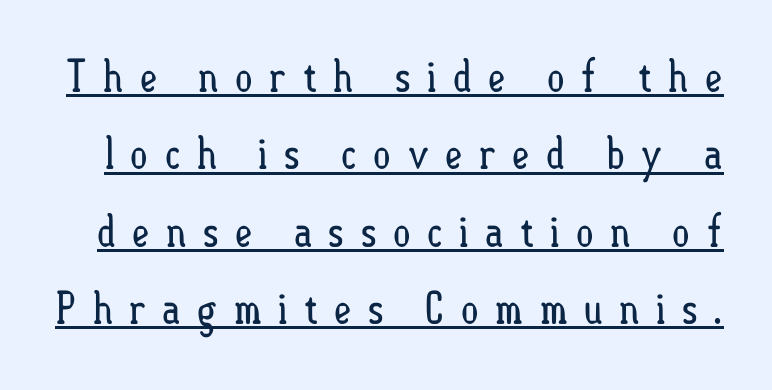
{"italic": "no", "bold": "no", "weight": "regular", "width": "condensed", "stroke_contrast": "low", "x_height": "small", "monospaced": "no", "underline": "yes", "line_spacing_ratio": 1.76, "letter_spacing": "wide", "letter_spacing_em": 0.35, "glyph_px": 44}
